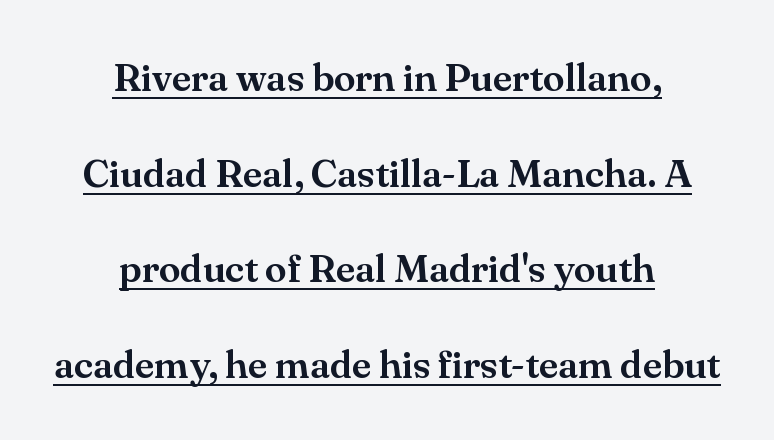
Q: Is the text italic (slanted)? A: No, it is upright.
Q: Is the typeface a serif or a sans-serif typeface? A: Serif.
Q: Is the text underlined? A: Yes.
Q: How is the paragraph aligned? A: Centered.
Q: Is the spacing between letters normal or unusually wide? A: Normal.
Q: Is the spacing between lines tight, normal or loose? A: Loose.
Q: Width (condensed, normal, or wide)? A: Normal.
Q: Stroke contrast? A: Medium.
Q: x-height? A: Small.
Q: Monospaced? A: No.
